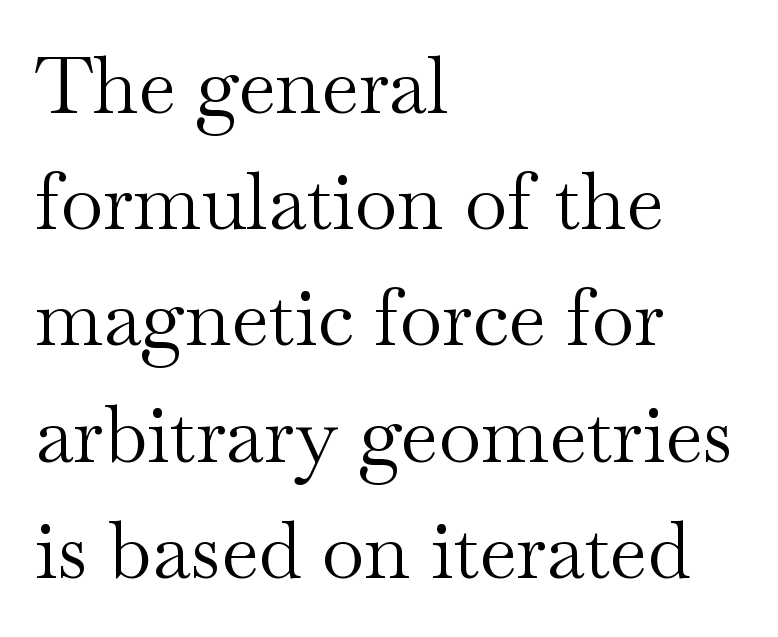
The image shows 78 px regular-weight, wide serif type, upright; set left-aligned, normal line spacing (1.49x), normal letter spacing, not underlined; medium stroke contrast and a small x-height.
